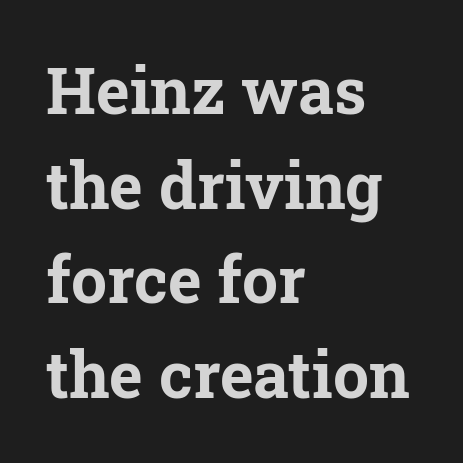
{"serif": "yes", "italic": "no", "bold": "yes", "weight": "bold", "width": "normal", "stroke_contrast": "low", "x_height": "medium", "monospaced": "no", "underline": "no", "align": "left", "line_spacing": "normal", "line_spacing_ratio": 1.48, "letter_spacing": "normal", "letter_spacing_em": 0.0, "glyph_px": 64}
